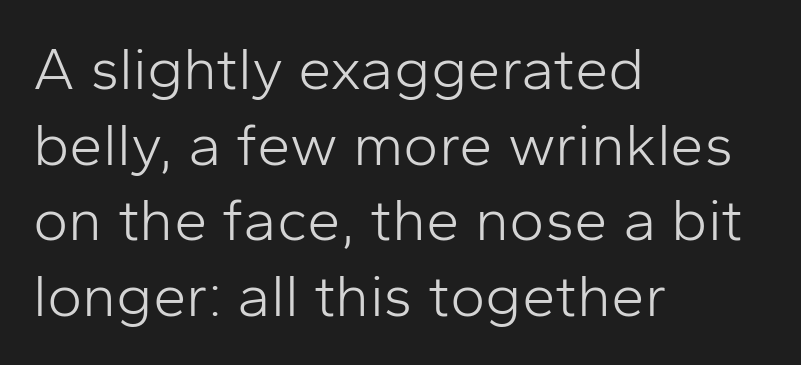
Visually the block forms a straight wall on the left and a jagged coastline on the right. The typesetting does not lean heavy: it is not bold. The horizontal fit of the characters is conventional and even. It's the straight-up-and-down kind of type.
